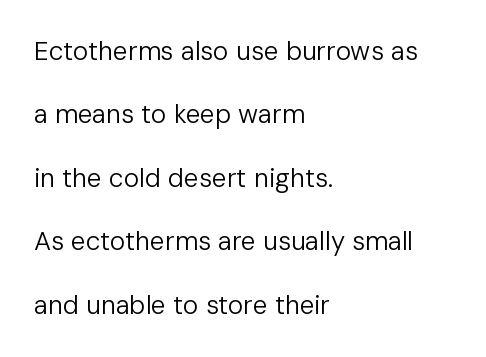
{"italic": "no", "bold": "no", "underline": "no", "align": "left", "line_spacing": "loose", "line_spacing_ratio": 2.44, "letter_spacing": "normal", "letter_spacing_em": 0.0, "glyph_px": 26}
